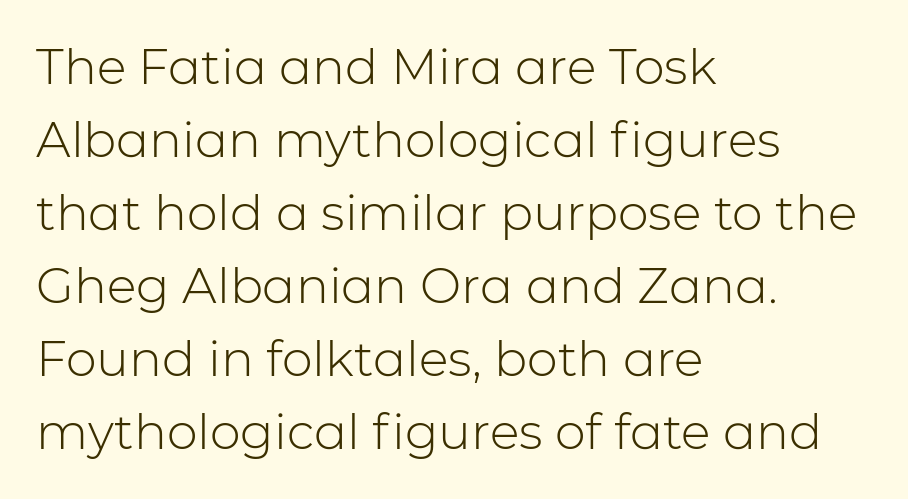
{"serif": "no", "italic": "no", "bold": "no", "weight": "light", "width": "normal", "stroke_contrast": "low", "x_height": "medium", "monospaced": "no", "underline": "no", "align": "left", "line_spacing": "normal", "line_spacing_ratio": 1.49, "letter_spacing": "normal", "letter_spacing_em": 0.0, "glyph_px": 49}
